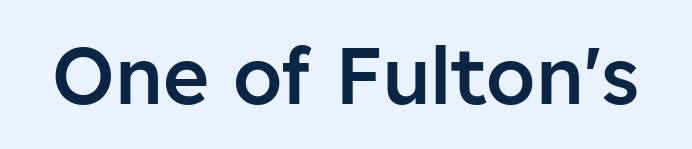
The image shows 79 px semibold sans-serif type, upright; set normal letter spacing, not underlined; low stroke contrast and a medium x-height.
